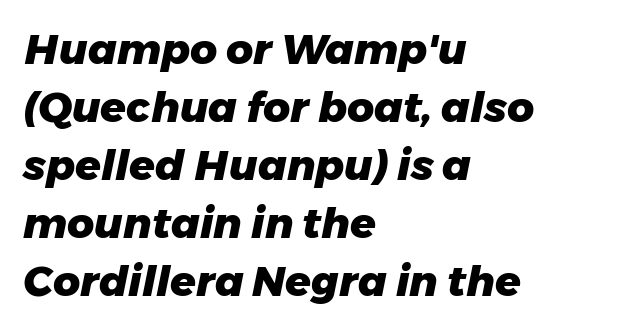
{"italic": "yes", "lean": "right", "slant_degrees": 11, "bold": "yes", "weight": "heavy", "width": "normal", "stroke_contrast": "low", "x_height": "medium", "monospaced": "no", "underline": "no", "align": "left", "line_spacing": "normal", "line_spacing_ratio": 1.38, "letter_spacing": "normal", "letter_spacing_em": 0.0, "glyph_px": 42}
